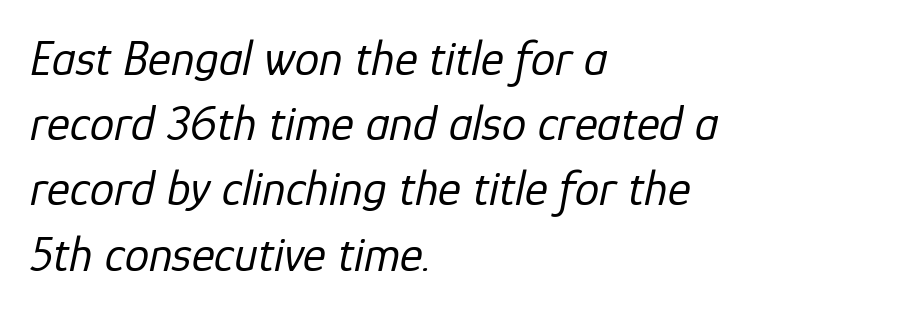
The image shows 49 px regular-weight type, italic (leaning right); set left-aligned, normal line spacing (1.33x), normal letter spacing, not underlined; low stroke contrast and a medium x-height.
